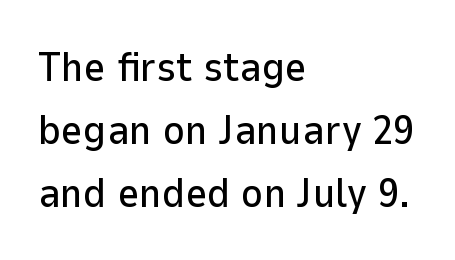
Q: Is the text italic (slanted)? A: No, it is upright.
Q: Is the typeface a serif or a sans-serif typeface? A: Sans-serif.
Q: Is the text underlined? A: No.
Q: How is the paragraph aligned? A: Left-aligned.
Q: Is the spacing between letters normal or unusually wide? A: Normal.
Q: Is the spacing between lines tight, normal or loose? A: Normal.
Q: Width (condensed, normal, or wide)? A: Normal.
Q: Stroke contrast? A: Low.
Q: x-height? A: Medium.
Q: Monospaced? A: No.
